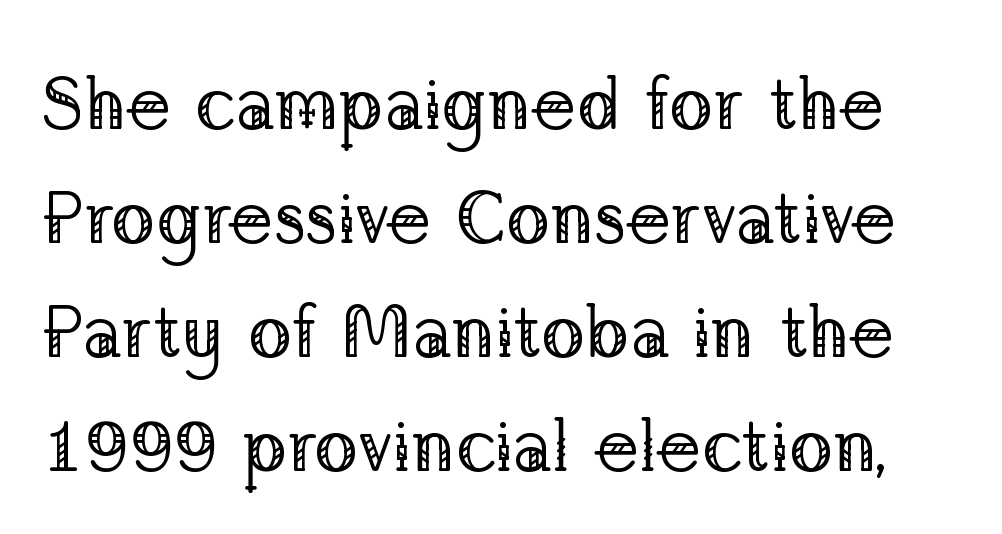
{"serif": "yes", "italic": "no", "bold": "no", "weight": "regular", "width": "normal", "stroke_contrast": "low", "x_height": "medium", "monospaced": "no", "underline": "no", "line_spacing": "normal", "line_spacing_ratio": 1.54, "letter_spacing": "normal", "letter_spacing_em": 0.0, "glyph_px": 74}
